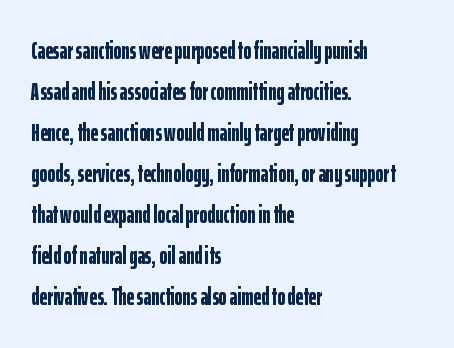
The image shows 24 px bold type, upright; set left-aligned, line spacing 1.71x, normal letter spacing, not underlined.
